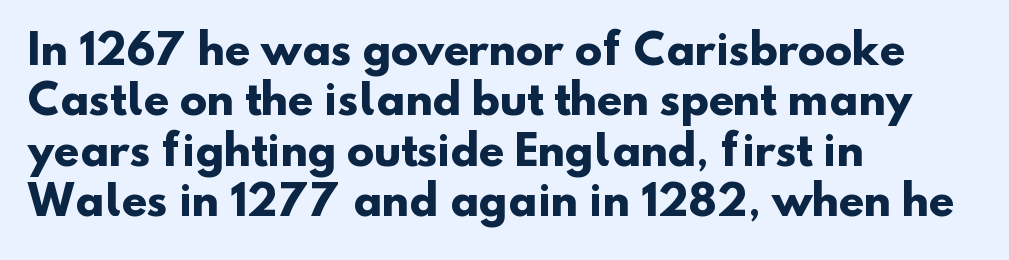
{"serif": "no", "bold": "yes", "weight": "heavy", "width": "normal", "stroke_contrast": "low", "x_height": "small", "monospaced": "no", "underline": "no", "align": "left", "line_spacing_ratio": 1.23, "letter_spacing": "normal", "letter_spacing_em": 0.0, "glyph_px": 41}
